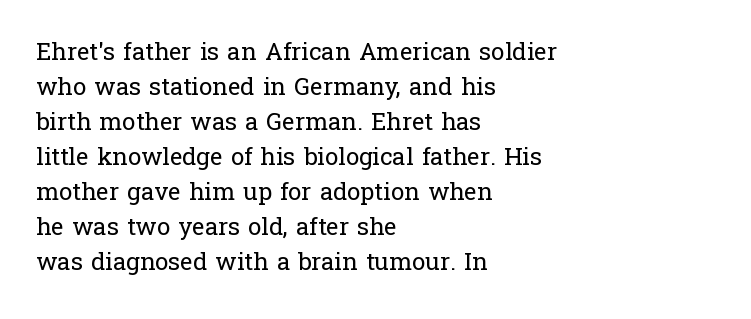
The image shows 24 px text type, upright; set left-aligned, normal line spacing (1.46x), normal letter spacing, not underlined.
